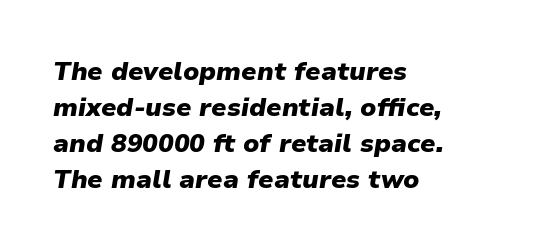
The image shows 26 px bold type, italic (leaning right); set left-aligned, normal line spacing (1.39x), normal letter spacing, not underlined.
